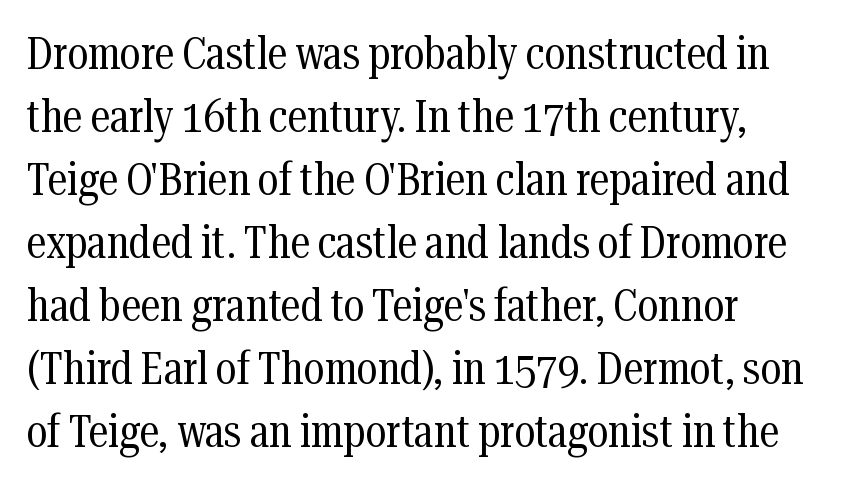
The image shows 45 px regular-weight, condensed serif type, upright; set left-aligned, normal line spacing (1.4x), normal letter spacing, not underlined; medium stroke contrast and a medium x-height.
